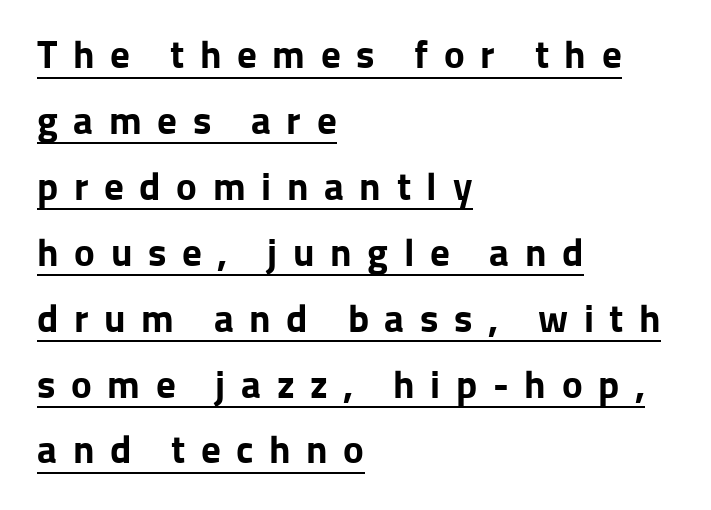
{"serif": "no", "italic": "no", "bold": "yes", "weight": "bold", "width": "normal", "stroke_contrast": "low", "x_height": "medium", "monospaced": "no", "underline": "yes", "align": "left", "line_spacing": "normal", "line_spacing_ratio": 1.69, "letter_spacing": "wide", "letter_spacing_em": 0.4, "glyph_px": 39}
